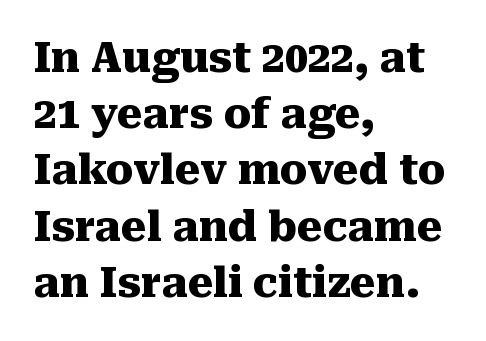
The image shows 41 px heavy serif type, upright; set left-aligned, normal line spacing (1.37x), normal letter spacing, not underlined; medium stroke contrast and a medium x-height.
